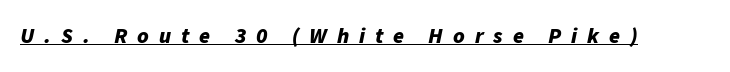
{"italic": "yes", "lean": "right", "slant_degrees": 11, "bold": "yes", "underline": "yes", "letter_spacing": "wide", "letter_spacing_em": 0.45, "glyph_px": 22}
